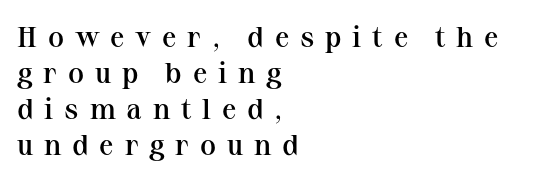
This sample is left-justified, so line endings fall wherever the words run out. A roman cut, with each character standing at attention. Is this a fixed-width face? No — the glyphs have proportional, varying widths. A bare baseline throughout the passage.
